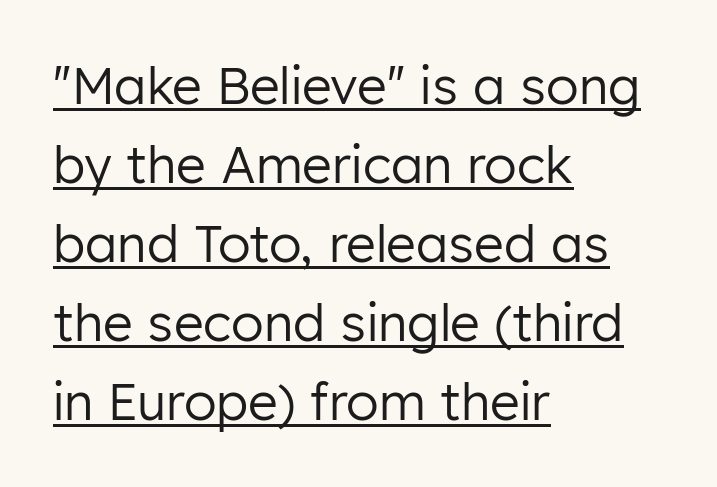
The lettering stays uniformly vertical, giving the passage a roman look. Check the space under the baseline: a stroke is drawn there. Normally led — the rows are evenly, conventionally spaced. Caption: face not bold, strokes unweighted. Look at the tracking — it's just the regular setting, nothing added.
